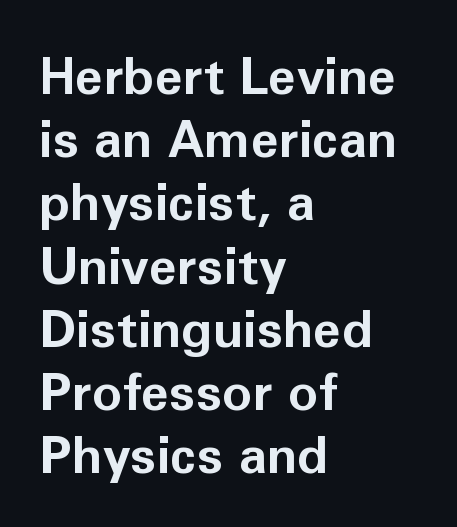
Q: Is the text bold? A: Yes.
Q: Is the text italic (slanted)? A: No, it is upright.
Q: Is the typeface a serif or a sans-serif typeface? A: Sans-serif.
Q: Is the text underlined? A: No.
Q: How is the paragraph aligned? A: Left-aligned.
Q: Is the spacing between letters normal or unusually wide? A: Normal.
Q: Width (condensed, normal, or wide)? A: Normal.
Q: Stroke contrast? A: Low.
Q: x-height? A: Medium.
Q: Monospaced? A: No.
